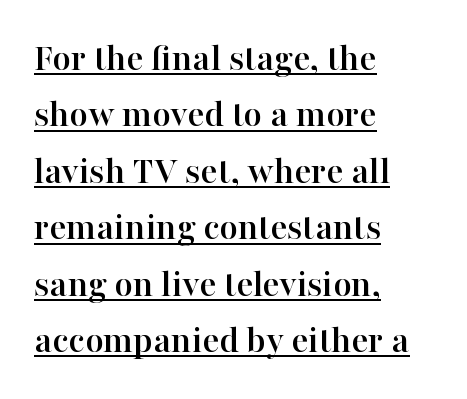
{"serif": "yes", "italic": "no", "width": "normal", "stroke_contrast": "high", "x_height": "medium", "monospaced": "no", "underline": "yes", "align": "left", "line_spacing": "normal", "line_spacing_ratio": 1.41, "letter_spacing": "normal", "letter_spacing_em": 0.0, "glyph_px": 40}
